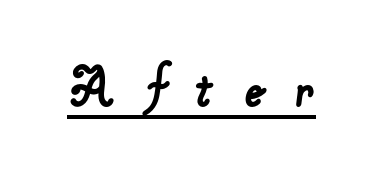
Decoration check: the copy is underlined. This sample has the flowing, uneven cadence of proportional lettering. Compared with typical body copy, the letter spacing here is much looser. The letters carry no serifs — their stems end cleanly without finishing strokes.
